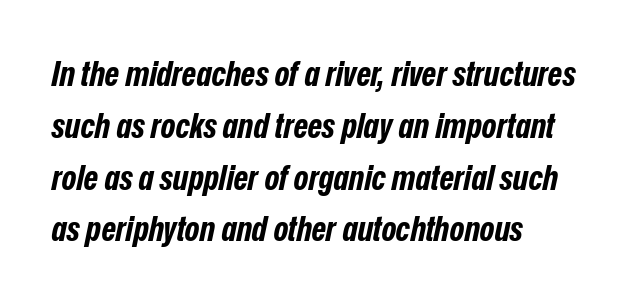
The image shows 35 px bold, condensed type, italic (leaning right); set left-aligned, normal line spacing (1.48x), normal letter spacing, not underlined; low stroke contrast and a medium x-height.
